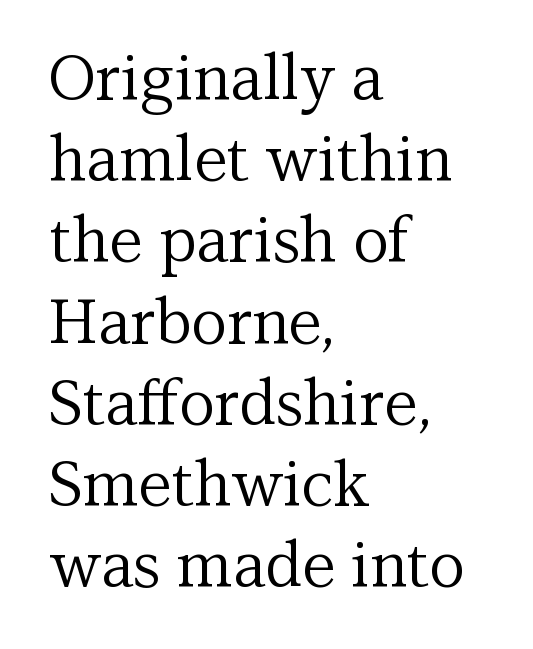
The font is comparable to plain body text, perhaps lighter. Horizontally, the lines are justified to the leading edge only. Letterform terminals end in serifs throughout the passage. Reading down the column, the eye jumps a familiar distance to each next line. A typesetter would call this proportional, since set widths differ per character.
